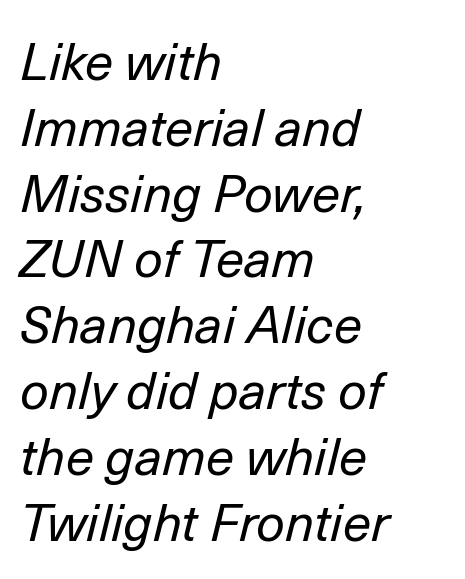
Q: Is the text bold? A: No.
Q: Is the text italic (slanted)? A: Yes, it leans right by about 14 degrees.
Q: Is the text underlined? A: No.
Q: How is the paragraph aligned? A: Left-aligned.
Q: Is the spacing between letters normal or unusually wide? A: Normal.
Q: Is the spacing between lines tight, normal or loose? A: Normal.
Q: Width (condensed, normal, or wide)? A: Normal.
Q: Stroke contrast? A: Low.
Q: x-height? A: Medium.
Q: Monospaced? A: No.
